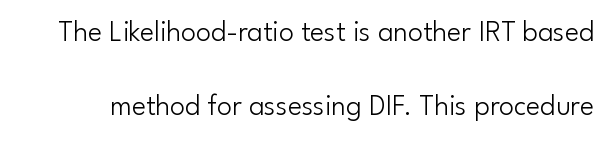
The image shows 30 px light sans-serif type, upright; set loose line spacing (2.47x), normal letter spacing, not underlined; low stroke contrast and a small x-height.
